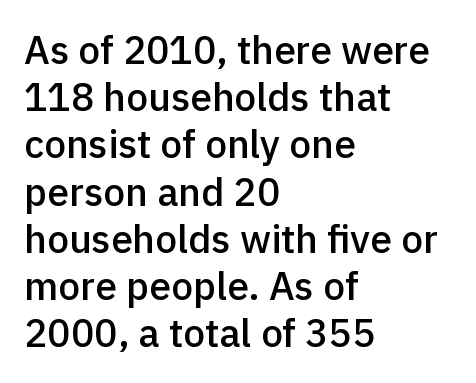
{"serif": "no", "italic": "no", "bold": "semi", "weight": "semibold", "width": "normal", "x_height": "medium", "monospaced": "no", "underline": "no", "align": "left", "line_spacing_ratio": 1.21, "letter_spacing": "normal", "letter_spacing_em": 0.0, "glyph_px": 39}
